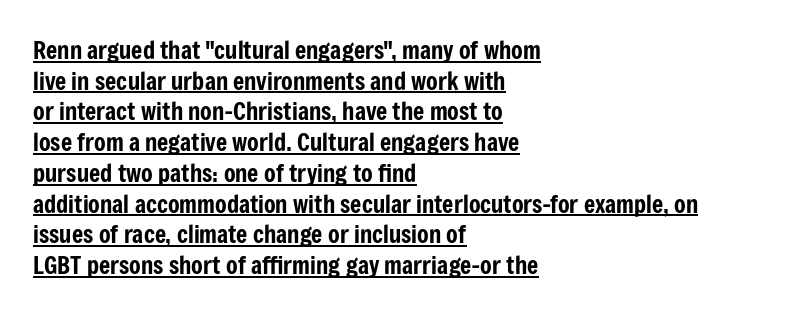
Q: Is the text italic (slanted)? A: No, it is upright.
Q: Is the text underlined? A: Yes.
Q: How is the paragraph aligned? A: Left-aligned.
Q: Is the spacing between letters normal or unusually wide? A: Normal.
Q: Is the spacing between lines tight, normal or loose? A: Normal.
